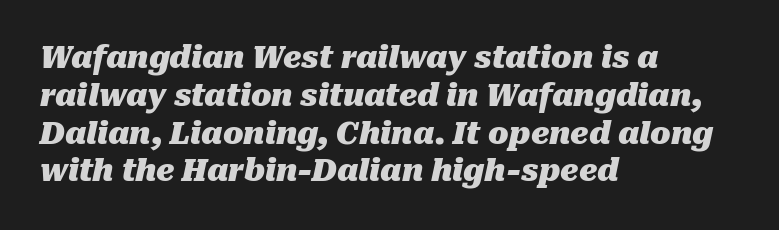
{"italic": "yes", "lean": "right", "slant_degrees": 10, "bold": "yes", "weight": "heavy", "width": "normal", "stroke_contrast": "medium", "x_height": "medium", "monospaced": "no", "underline": "no", "align": "left", "line_spacing": "normal", "line_spacing_ratio": 1.26, "letter_spacing": "normal", "letter_spacing_em": 0.0, "glyph_px": 30}
